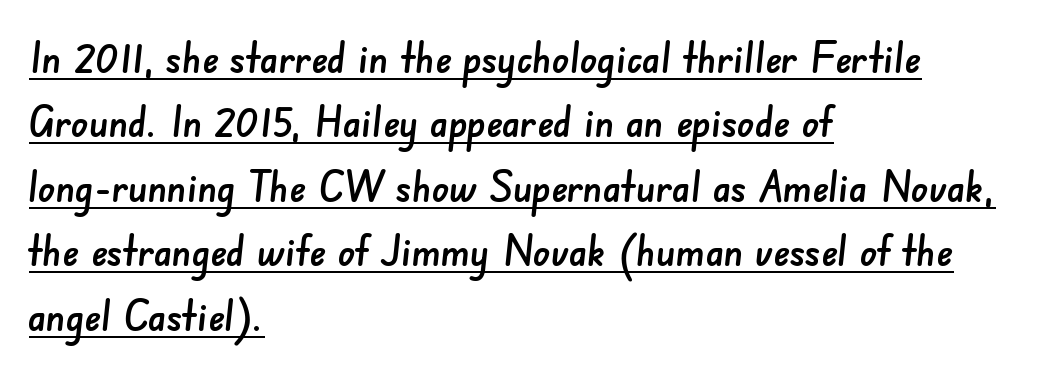
Students, observe: this is what conventionally led text looks like. The paragraph has a hard left edge and a soft right edge. Descenders here cross a horizontal rule under the line. A sans-serif font was chosen for this passage. Tracking value appears to be zero — textbook default spacing.
